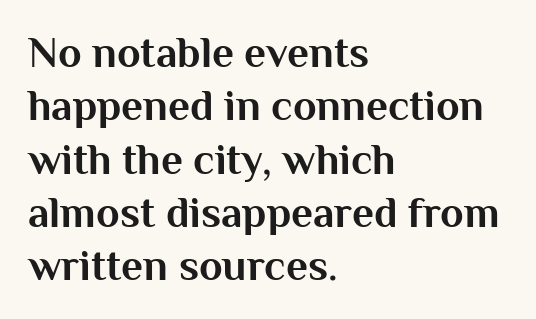
{"serif": "no", "italic": "no", "bold": "yes", "weight": "bold", "width": "normal", "stroke_contrast": "medium", "x_height": "medium", "monospaced": "no", "underline": "no", "align": "left", "line_spacing_ratio": 1.24, "letter_spacing": "normal", "letter_spacing_em": 0.0, "glyph_px": 43}
